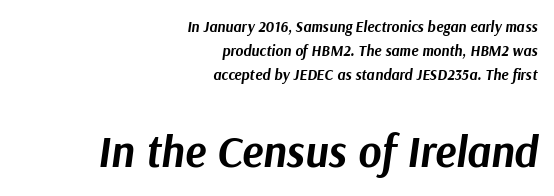
{"italic": "yes", "lean": "right", "slant_degrees": 9, "bold": "yes", "weight": "bold", "width": "normal", "stroke_contrast": "medium", "x_height": "medium", "monospaced": "no", "underline": "no", "align": "right", "line_spacing": "normal", "line_spacing_ratio": 1.61, "letter_spacing": "normal", "letter_spacing_em": 0.0, "larger_block": "second", "size_ratio": 2.93, "glyph_px": 44}
